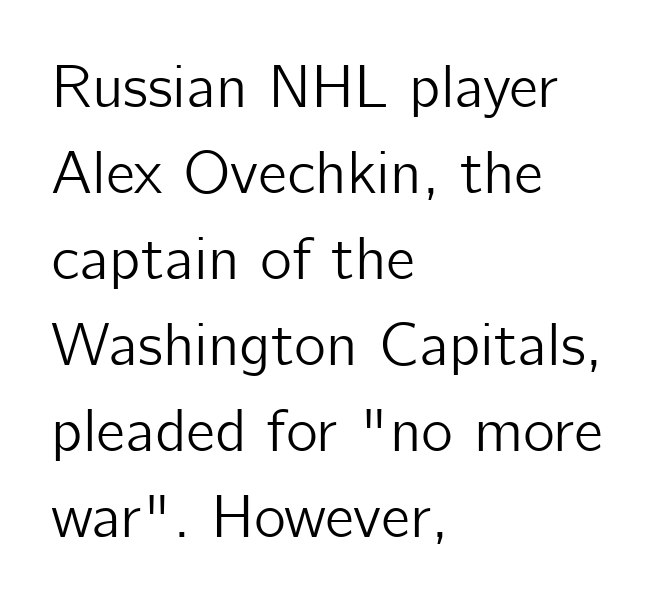
Here the designer chose a conventional face with non-uniform glyph widths. The paragraph shown leans on its left margin. The specimen reads as upright at a glance. The designer left line spacing at the default. Serifs: no, the terminals of the letterforms are clean.
